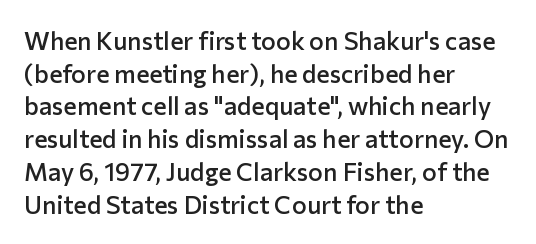
Q: Is the text bold? A: Semi-bold.
Q: Is the text italic (slanted)? A: No, it is upright.
Q: Is the text underlined? A: No.
Q: How is the paragraph aligned? A: Left-aligned.
Q: Is the spacing between letters normal or unusually wide? A: Normal.
Q: Is the spacing between lines tight, normal or loose? A: Normal.
